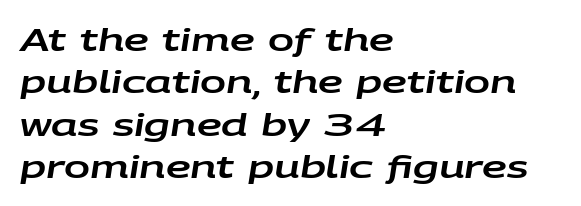
{"italic": "yes", "lean": "right", "slant_degrees": 9, "width": "wide", "stroke_contrast": "low", "x_height": "large", "monospaced": "no", "underline": "no", "align": "left", "line_spacing": "normal", "line_spacing_ratio": 1.37, "letter_spacing": "normal", "letter_spacing_em": 0.0, "glyph_px": 31}
